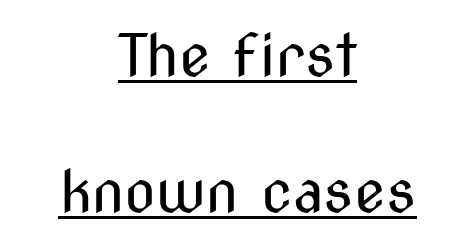
Casual observation: everything's sitting right in the middle. This block would shrink considerably if given ordinary leading; it's expanded now. Nope, not italic — everything's standing straight. The specimen includes a rule beneath the text block's lines. Characters follow at the spacing the type designer built in. Are there feet on the stems? There aren't — it's a sans.
